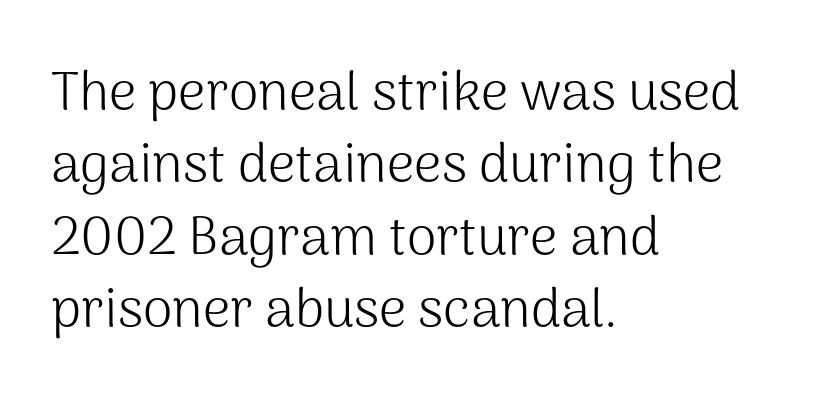
The image shows 54 px light sans-serif type, upright; set left-aligned, normal line spacing (1.34x), normal letter spacing, not underlined; medium stroke contrast and a medium x-height.
